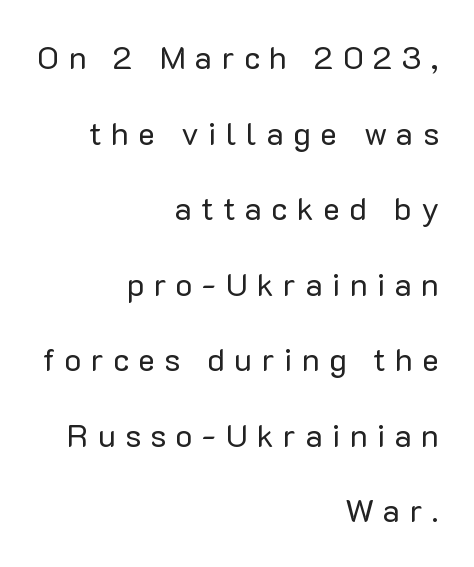
Q: Is the text bold? A: No.
Q: Is the text italic (slanted)? A: No, it is upright.
Q: Is the typeface a serif or a sans-serif typeface? A: Sans-serif.
Q: Is the text underlined? A: No.
Q: How is the paragraph aligned? A: Right-aligned.
Q: Is the spacing between letters normal or unusually wide? A: Unusually wide.
Q: Is the spacing between lines tight, normal or loose? A: Loose.
Q: Width (condensed, normal, or wide)? A: Normal.
Q: Stroke contrast? A: Low.
Q: x-height? A: Medium.
Q: Monospaced? A: No.
